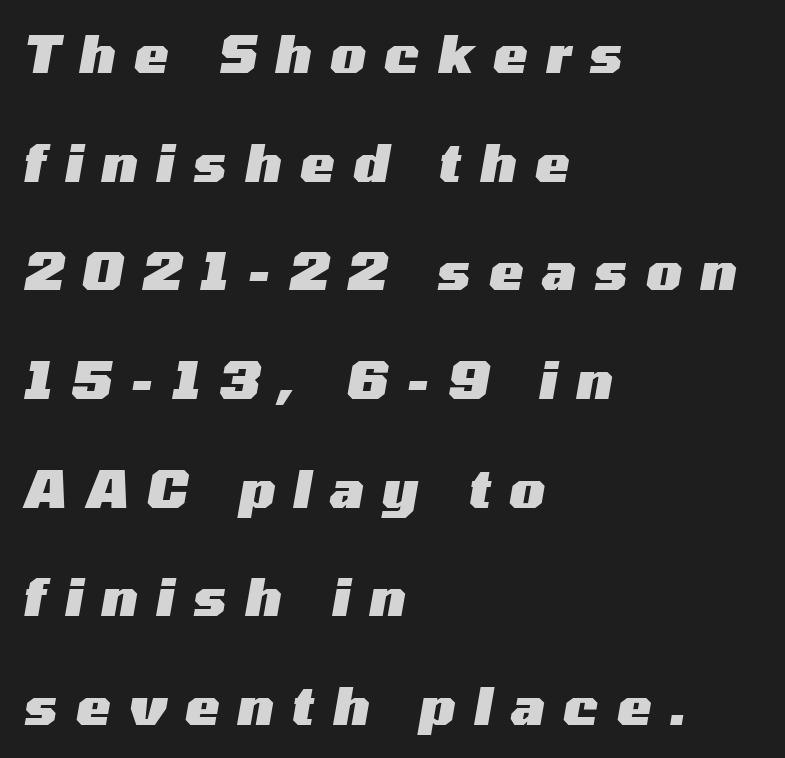
{"italic": "yes", "lean": "right", "slant_degrees": 10, "bold": "yes", "weight": "heavy", "width": "wide", "stroke_contrast": "medium", "x_height": "medium", "monospaced": "no", "underline": "no", "align": "left", "line_spacing": "loose", "line_spacing_ratio": 2.13, "letter_spacing": "wide", "letter_spacing_em": 0.37, "glyph_px": 51}
